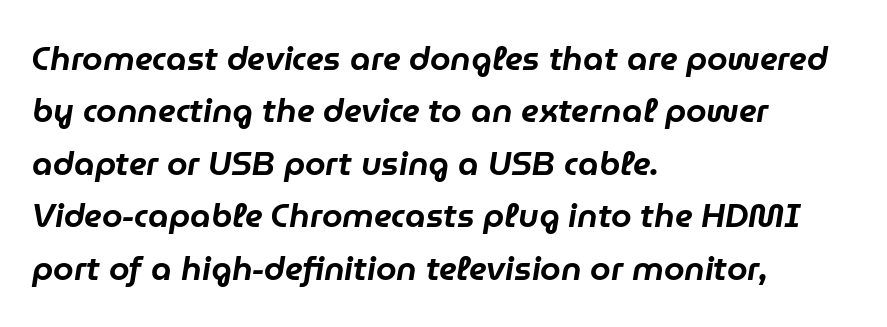
Q: Is the text italic (slanted)? A: Yes, it leans right by about 9 degrees.
Q: Is the text underlined? A: No.
Q: How is the paragraph aligned? A: Left-aligned.
Q: Is the spacing between letters normal or unusually wide? A: Normal.
Q: Is the spacing between lines tight, normal or loose? A: Normal.
Q: Width (condensed, normal, or wide)? A: Normal.
Q: Stroke contrast? A: Low.
Q: x-height? A: Medium.
Q: Monospaced? A: No.
